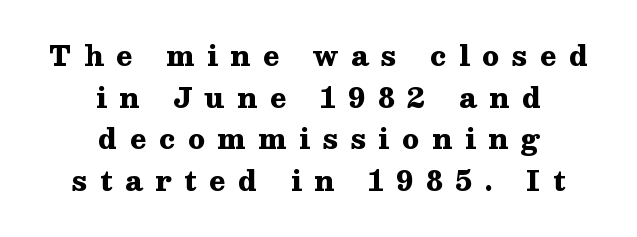
{"italic": "no", "bold": "yes", "underline": "no", "align": "center", "line_spacing": "normal", "line_spacing_ratio": 1.54, "letter_spacing": "wide", "letter_spacing_em": 0.47, "glyph_px": 27}
